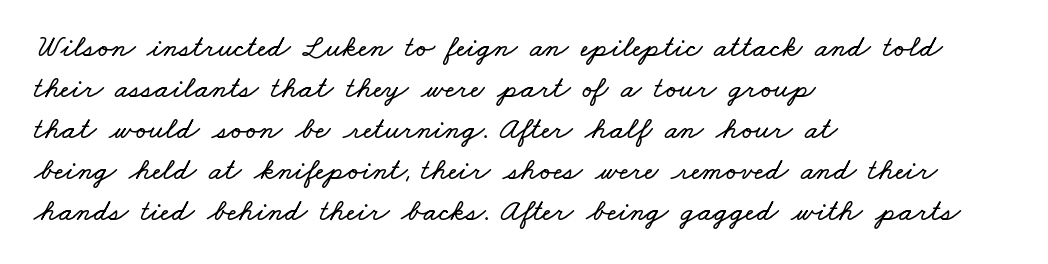
The text block is weighted toward the left margin, trailing off unevenly rightward. Is this a fixed-width face? No — the glyphs have proportional, varying widths. Is there much room between lines? A standard amount, neither cramped nor airy. Underlining? Definitely not there. The horizontal fit of the characters is conventional and even.
